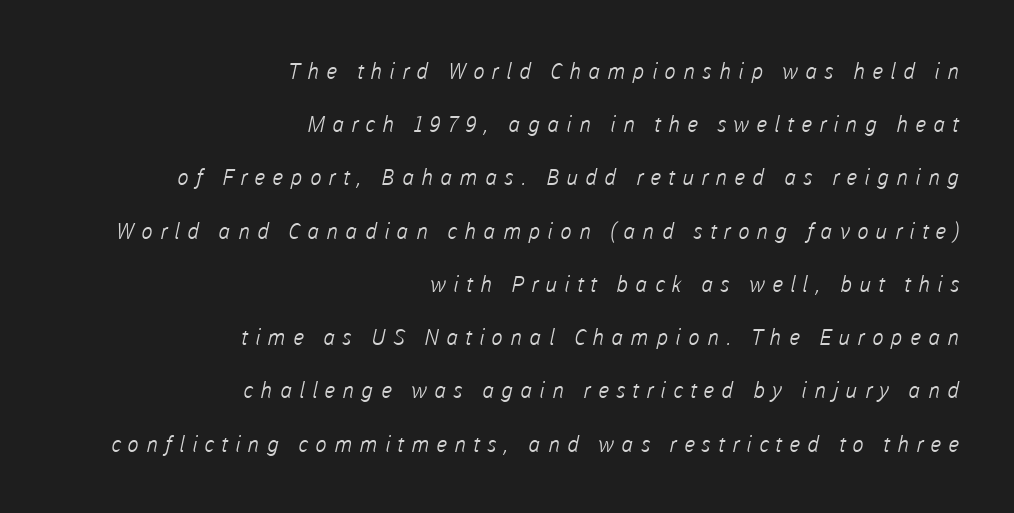
The image shows 22 px text type; set right-aligned, loose line spacing (2.42x), unusually wide letter spacing (+0.32 em), not underlined.
